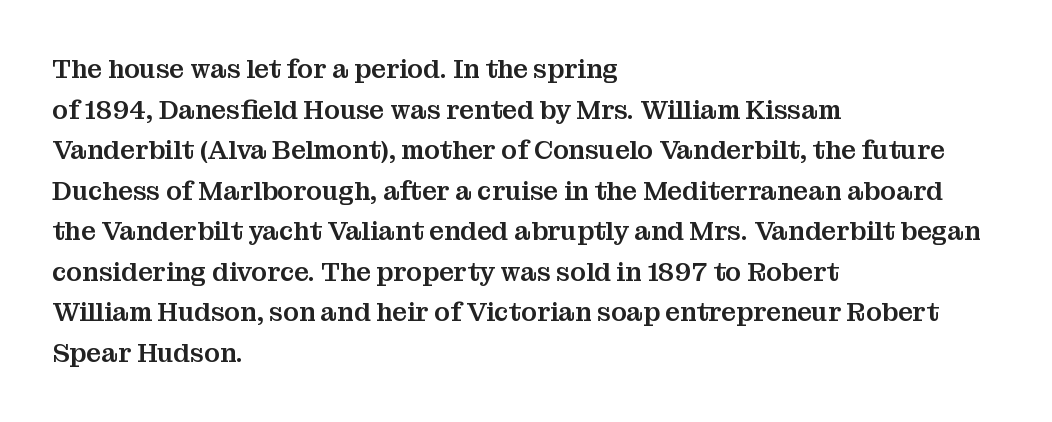
This rendering features lettering with no underline. How are the letters spaced? Ordinarily, with no added tracking. The setting favours the left margin, as ordinary paragraphs usually do. Does the lettering tilt? It doesn't — this is upright. Summary of vertical rhythm: regular, with standard interline spacing.
